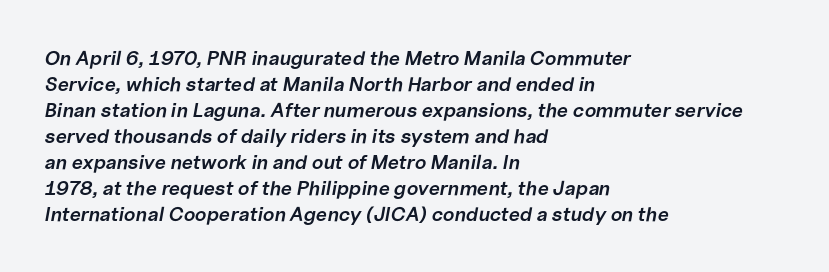
Q: Is the text bold? A: Semi-bold.
Q: Is the text italic (slanted)? A: Yes, it leans right by about 10 degrees.
Q: Is the text underlined? A: No.
Q: How is the paragraph aligned? A: Left-aligned.
Q: Is the spacing between letters normal or unusually wide? A: Normal.
Q: Is the spacing between lines tight, normal or loose? A: Normal.
